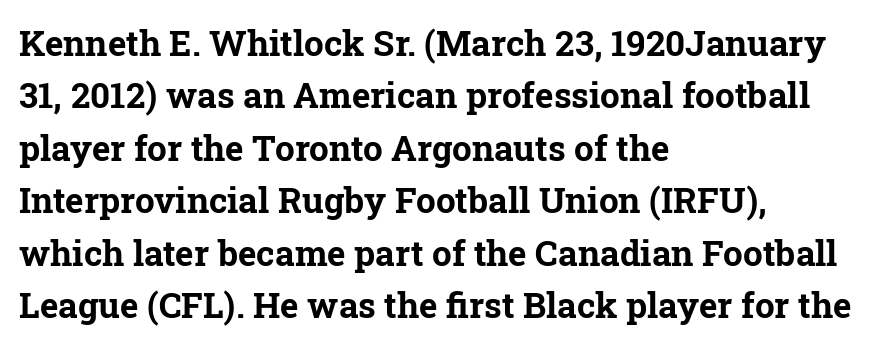
{"serif": "yes", "italic": "no", "bold": "yes", "weight": "bold", "width": "normal", "stroke_contrast": "low", "x_height": "medium", "monospaced": "no", "underline": "no", "align": "left", "line_spacing": "normal", "line_spacing_ratio": 1.5, "letter_spacing": "normal", "letter_spacing_em": 0.0, "glyph_px": 35}
